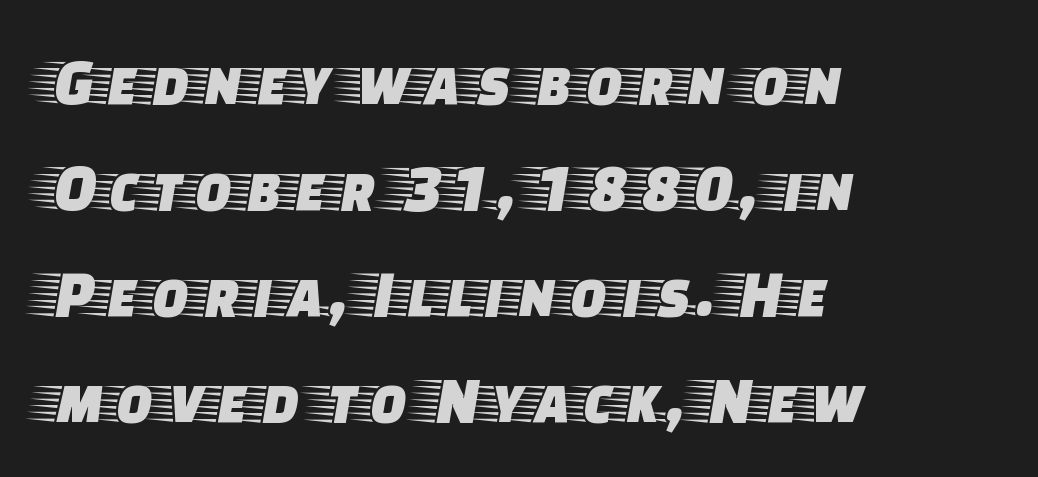
Short and long lines alike share a common starting point at left. You could not count columns in this text — the font is proportionally spaced. Look at the tracking — it's just the regular setting, nothing added. Plain, unruled lines of type. Serifs: yes, visible at the terminals of the letterforms.
